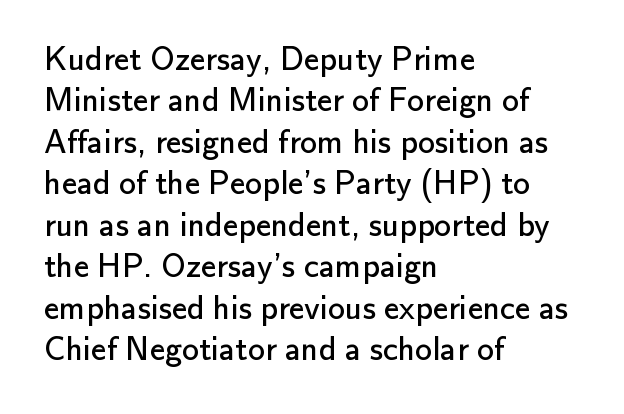
Nobody touched the tracking dial on this one. Each row of text sits above clean, open space. Looks like regular typesetting: each glyph gets only the width it needs. A typesetter would label this face a sans. Vertical stems look standard width or narrower in stroke. This is the regular roman posture of the typeface.
